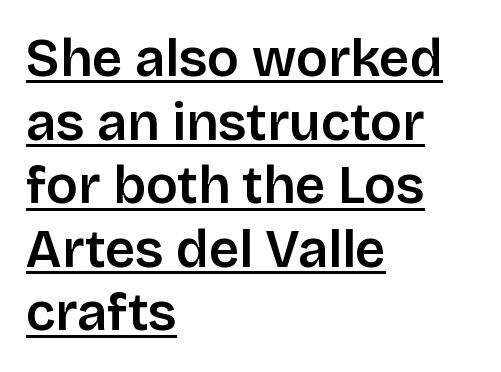
{"serif": "no", "italic": "no", "width": "normal", "stroke_contrast": "low", "x_height": "large", "monospaced": "no", "underline": "yes", "align": "left", "line_spacing_ratio": 1.2, "letter_spacing": "normal", "letter_spacing_em": 0.0, "glyph_px": 53}
